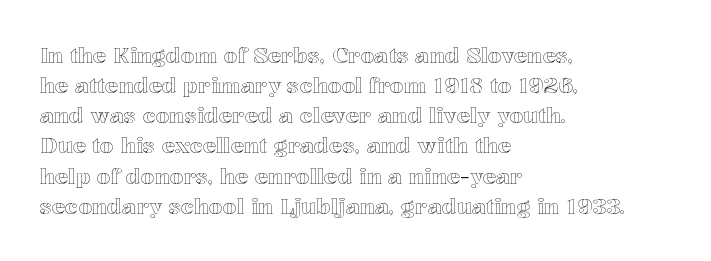
Q: Is the text italic (slanted)? A: No, it is upright.
Q: Is the text underlined? A: No.
Q: How is the paragraph aligned? A: Left-aligned.
Q: Is the spacing between letters normal or unusually wide? A: Normal.
Q: Is the spacing between lines tight, normal or loose? A: Normal.
